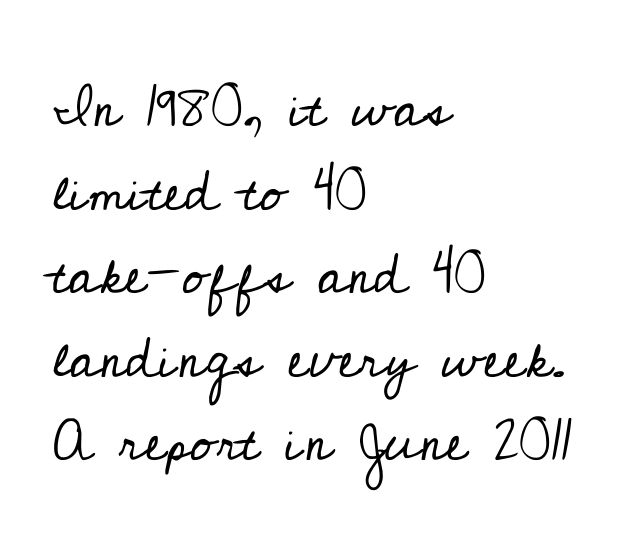
The image shows 58 px regular-weight serif type; set left-aligned, normal line spacing (1.44x), normal letter spacing, not underlined; low stroke contrast and a small x-height.
